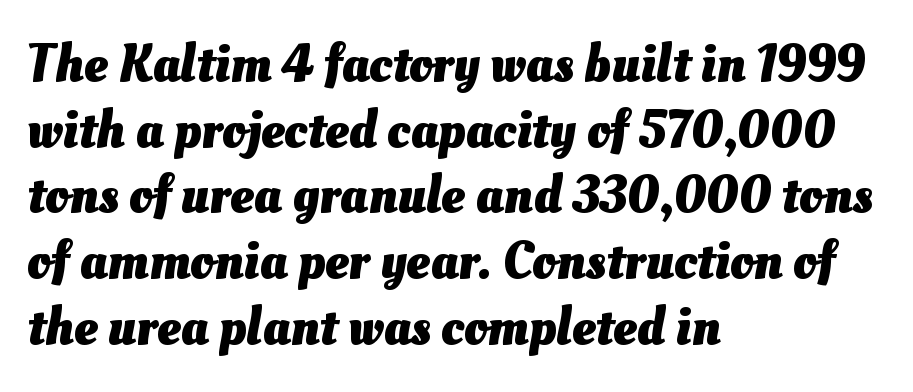
The image shows 53 px heavy type; set left-aligned, line spacing 1.24x, normal letter spacing, not underlined; medium stroke contrast and a small x-height.
